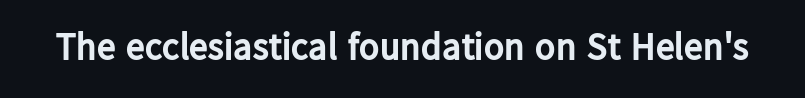
Q: Is the text bold? A: Yes.
Q: Is the text italic (slanted)? A: No, it is upright.
Q: Is the typeface a serif or a sans-serif typeface? A: Sans-serif.
Q: Is the text underlined? A: No.
Q: Is the spacing between letters normal or unusually wide? A: Normal.
Q: Width (condensed, normal, or wide)? A: Normal.
Q: Stroke contrast? A: Low.
Q: x-height? A: Medium.
Q: Monospaced? A: No.
